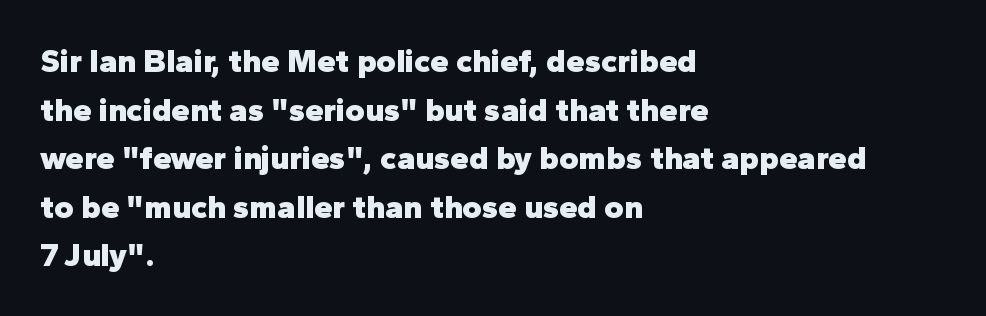
All the whitespace from short lines collects on the right. Clear beneath every line of the passage. How would I describe the line gaps? Plain and ordinary. The typography opts for an upright posture over an oblique one. Compared with an ordinary text face, these strokes are far heavier — a full bold. The letters sit at their default tracking, neither squeezed nor spread.
